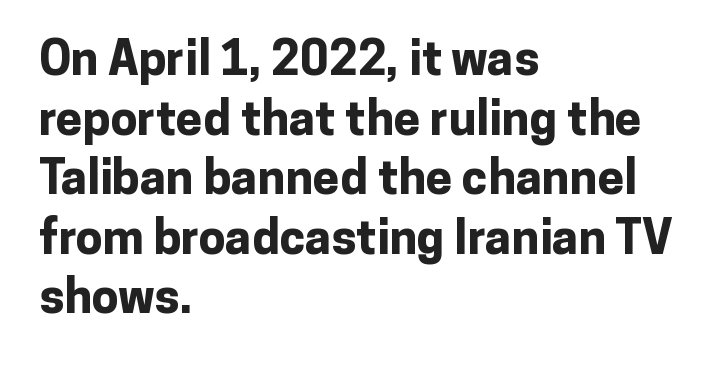
{"serif": "no", "italic": "no", "bold": "yes", "weight": "bold", "width": "normal", "stroke_contrast": "low", "x_height": "medium", "monospaced": "no", "underline": "no", "align": "left", "line_spacing_ratio": 1.24, "letter_spacing": "normal", "letter_spacing_em": 0.0, "glyph_px": 48}
